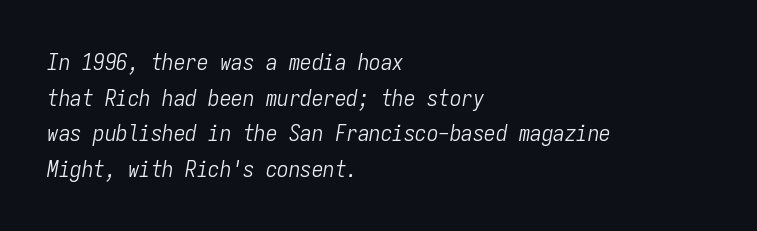
The image shows 23 px text type, italic (leaning right); set left-aligned, normal line spacing (1.55x), normal letter spacing, not underlined.
